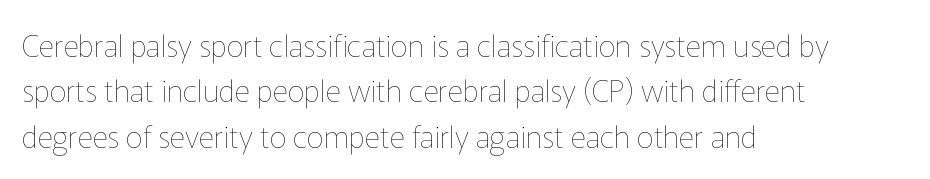
The image shows 30 px thin type, upright; set left-aligned, normal line spacing (1.51x), normal letter spacing, not underlined; low stroke contrast and a medium x-height.
